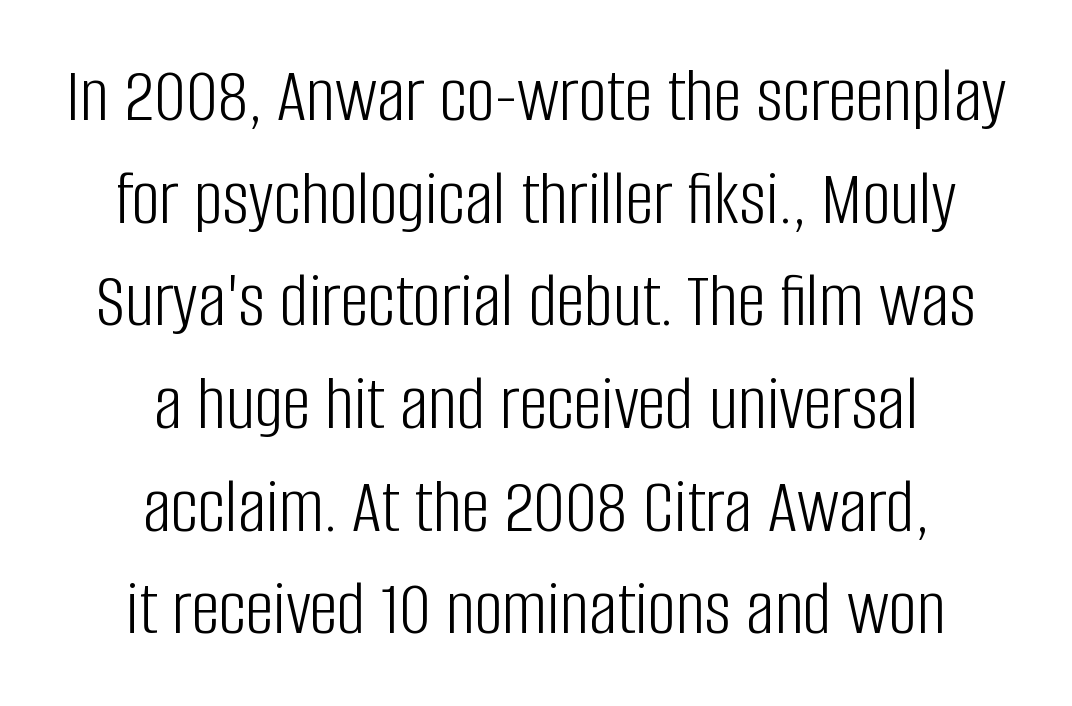
Rendered with straight, roman letterforms. What kind of face is this? One without serifs — a sans. Whoever set this chose a conventional vertical rhythm. No letter is thick-stroked: the sample isn't bold. Each line is balanced around a shared central axis. Does extra space separate the letters? No, they use regular spacing.
